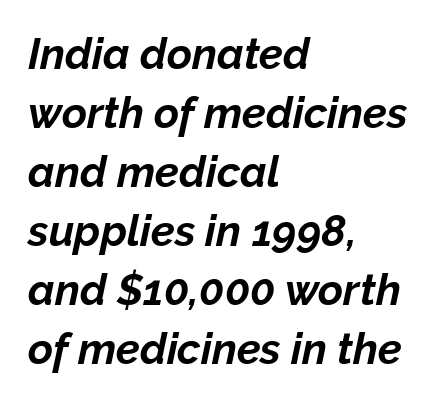
Strong, thick strokes mark this as bold type. Plain, unruled lines of type. The rendering anchors every line to the left-hand side. Here the designer chose a conventional face with non-uniform glyph widths. In terms of posture, this sample is oblique.
